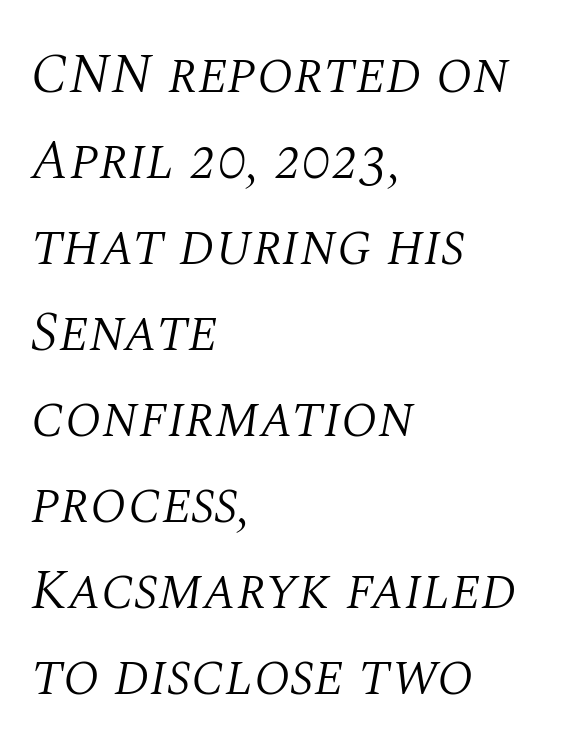
A serif font was chosen for this passage. The font sits on the lighter half of the weight spectrum, regular included. Here the glyphs are tracked normally, forming tight word shapes. These lines are rendered in a variable-pitch font. Teacher's note: observe the even left margin — that is flush-left alignment.
